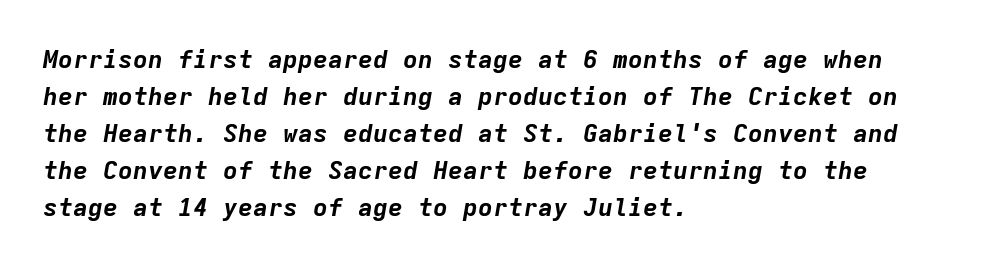
Each word holds together tightly as a unit, with standard inter-letter gaps. These lines carry a lot of weight — the face is fully bold. The designer left line spacing at the default. Descenders hang freely into open space. These lines were composed using italics.
